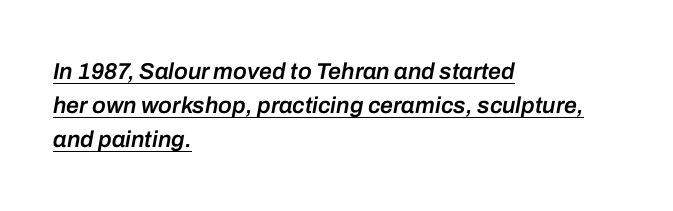
Every character sits at an angle, as italics do. Notice the strokes are somewhat thickened but not fully heavy: this is a semibold. Baseline-to-baseline distance is the conventional proportion of letter height. The tracking reads as untouched default to a designer's eye.
